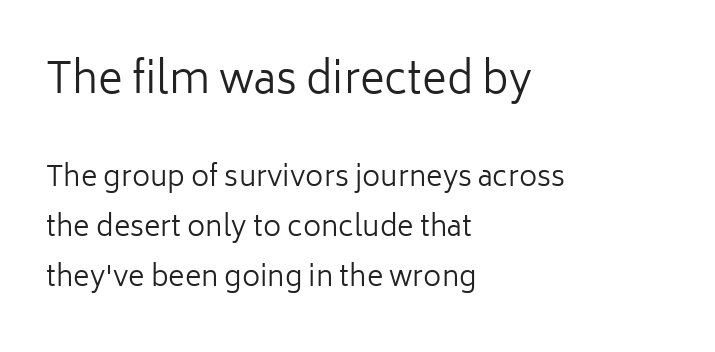
In terms of letterspacing, this is plain default setting. On a weight scale, this lands at 450 or below. Unlike a traditional serif, this face leaves its strokes unadorned. The passage shown is typed in a proportional face where columns would drift.
